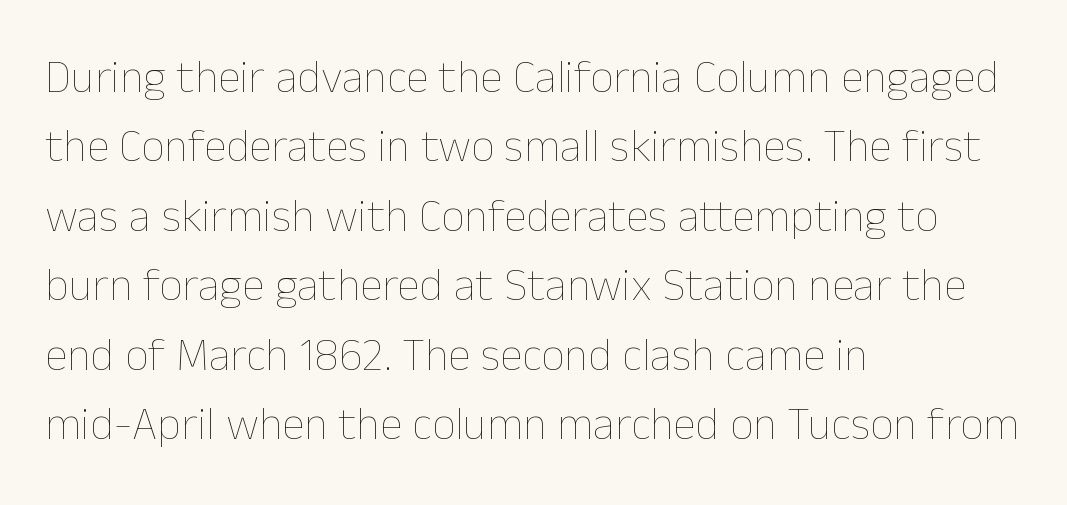
Q: Is the text bold? A: No.
Q: Is the text italic (slanted)? A: No, it is upright.
Q: Is the text underlined? A: No.
Q: How is the paragraph aligned? A: Left-aligned.
Q: Is the spacing between letters normal or unusually wide? A: Normal.
Q: Is the spacing between lines tight, normal or loose? A: Normal.
Q: Width (condensed, normal, or wide)? A: Normal.
Q: Stroke contrast? A: Low.
Q: x-height? A: Medium.
Q: Monospaced? A: No.
